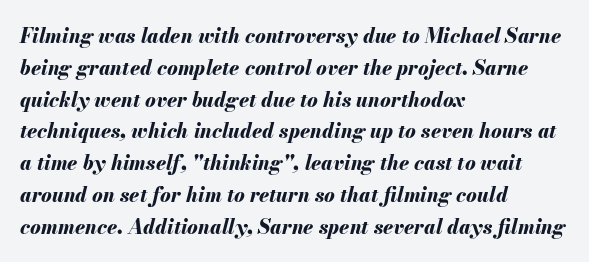
Leading: standard. Underline: absent. The face used here has the dense, thick strokes of a bold. Line starts are locked; line ends wander. The font's italic variant was chosen for this text. A typesetter would call this zero additional tracking.
